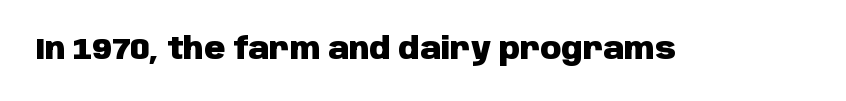
A clean baseline with only descenders dipping below it. Do the letters lean? They stand straight. Type style note: lacks serifs. In terms of weight, the rendering is a true, heavy bold. Here the glyphs are tracked normally, forming tight word shapes. Character widths vary here, with narrow letters taking less room than wide ones.
